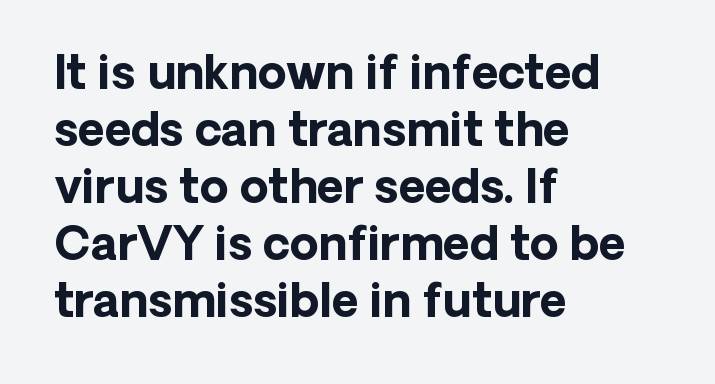
{"serif": "no", "italic": "no", "bold": "yes", "weight": "bold", "width": "normal", "stroke_contrast": "low", "x_height": "medium", "monospaced": "no", "underline": "no", "align": "left", "line_spacing_ratio": 1.24, "letter_spacing": "normal", "letter_spacing_em": 0.0, "glyph_px": 46}
